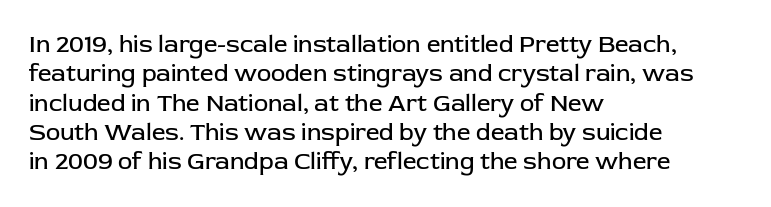
{"italic": "no", "bold": "no", "underline": "no", "align": "left", "line_spacing_ratio": 1.22, "letter_spacing": "normal", "letter_spacing_em": 0.0, "glyph_px": 24}
